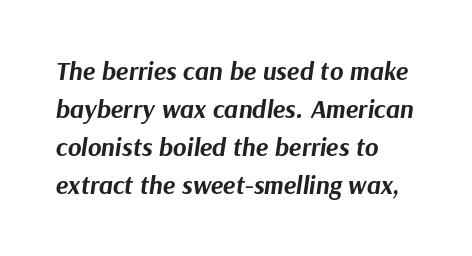
Each glyph is drawn with heavy, bold strokes. The foot of each line stays bare and open. Teacher's note: observe the even left margin — that is flush-left alignment. Would a proofreader flag this as italicized? Yes. Inter-character spacing is left at the font's built-in metrics.
